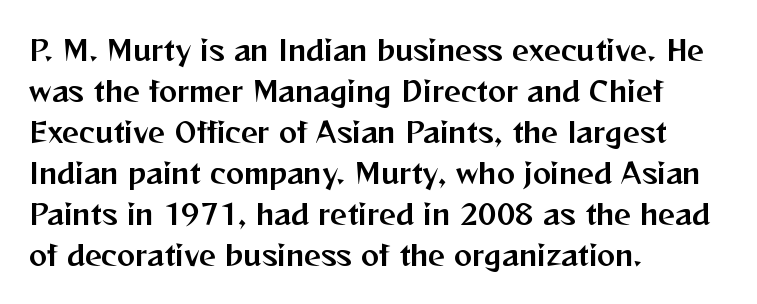
Q: Is the text italic (slanted)? A: No, it is upright.
Q: Is the text underlined? A: No.
Q: How is the paragraph aligned? A: Left-aligned.
Q: Is the spacing between letters normal or unusually wide? A: Normal.
Q: Is the spacing between lines tight, normal or loose? A: Normal.
